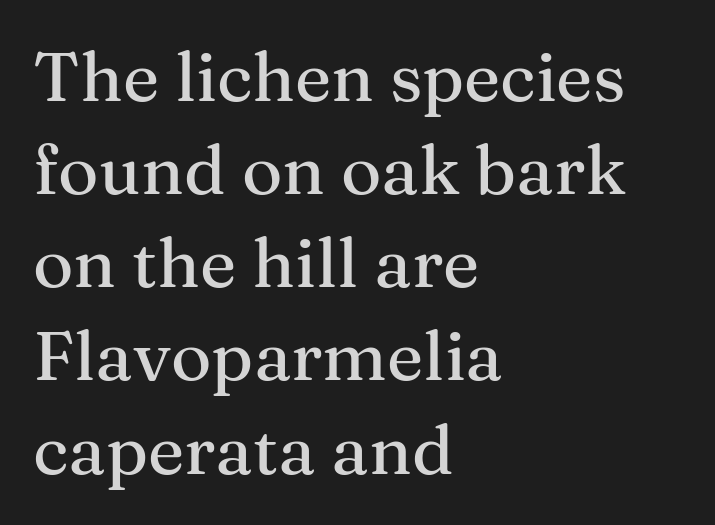
Q: Is the text italic (slanted)? A: No, it is upright.
Q: Is the typeface a serif or a sans-serif typeface? A: Serif.
Q: Is the text underlined? A: No.
Q: How is the paragraph aligned? A: Left-aligned.
Q: Is the spacing between letters normal or unusually wide? A: Normal.
Q: Is the spacing between lines tight, normal or loose? A: Normal.
Q: Width (condensed, normal, or wide)? A: Normal.
Q: Stroke contrast? A: Medium.
Q: x-height? A: Medium.
Q: Monospaced? A: No.
